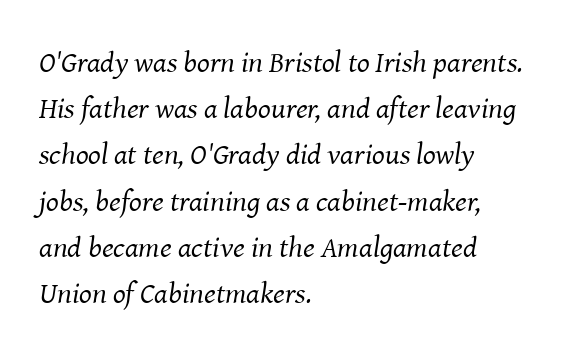
{"serif": "yes", "italic": "yes", "lean": "right", "slant_degrees": 8, "bold": "no", "weight": "regular", "width": "normal", "stroke_contrast": "medium", "x_height": "medium", "monospaced": "no", "underline": "no", "align": "left", "line_spacing": "normal", "line_spacing_ratio": 1.54, "letter_spacing": "normal", "letter_spacing_em": 0.0, "glyph_px": 30}
